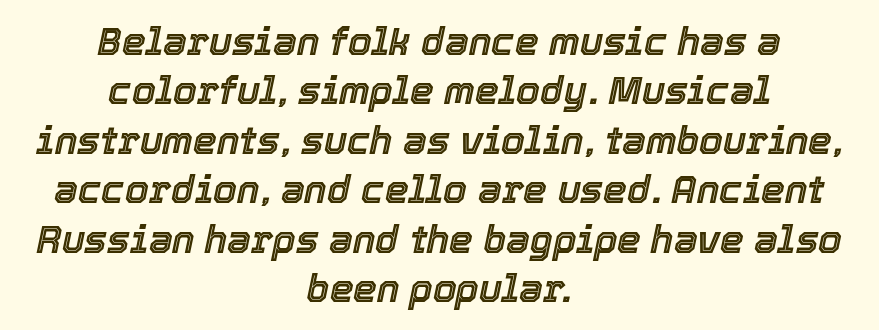
Q: Is the text italic (slanted)? A: Yes, it leans right by about 12 degrees.
Q: Is the text underlined? A: No.
Q: How is the paragraph aligned? A: Centered.
Q: Is the spacing between letters normal or unusually wide? A: Normal.
Q: Is the spacing between lines tight, normal or loose? A: Normal.
Q: Width (condensed, normal, or wide)? A: Normal.
Q: x-height? A: Medium.
Q: Monospaced? A: No.
